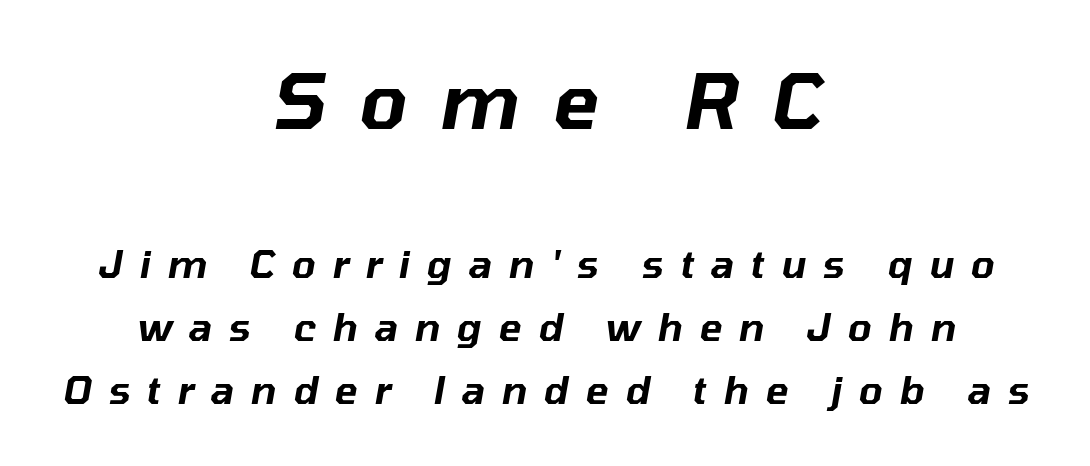
Note the varied advance widths — an 'i' is clearly narrower than an 'm'. Is the lower block the larger one? No — the upper block carries the bigger type. How would I describe the line gaps? Plain and ordinary. This rendering features lettering with no underline.
